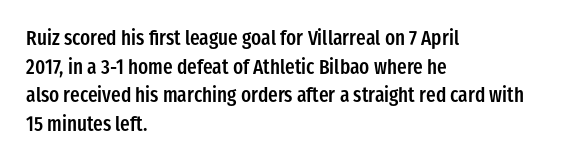
Q: Is the text bold? A: Semi-bold.
Q: Is the text italic (slanted)? A: No, it is upright.
Q: Is the text underlined? A: No.
Q: How is the paragraph aligned? A: Left-aligned.
Q: Is the spacing between letters normal or unusually wide? A: Normal.
Q: Is the spacing between lines tight, normal or loose? A: Normal.
